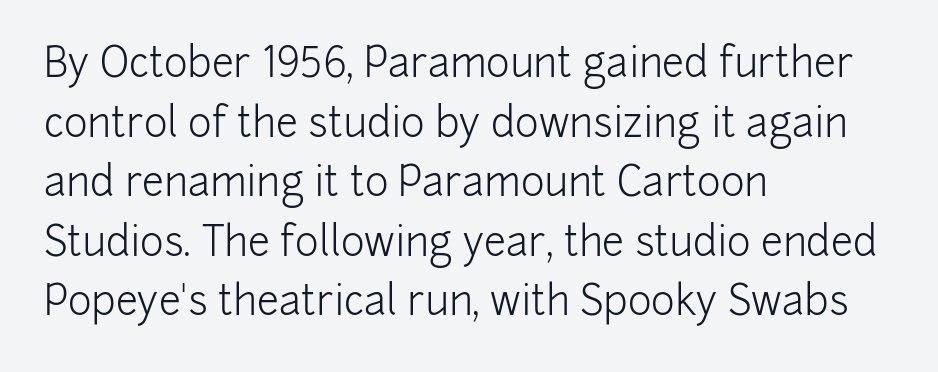
Character widths vary here, with narrow letters taking less room than wide ones. The weight tops out at a normal text grade. The type sits square on the baseline with zero lean. Each word holds together tightly as a unit, with standard inter-letter gaps.
